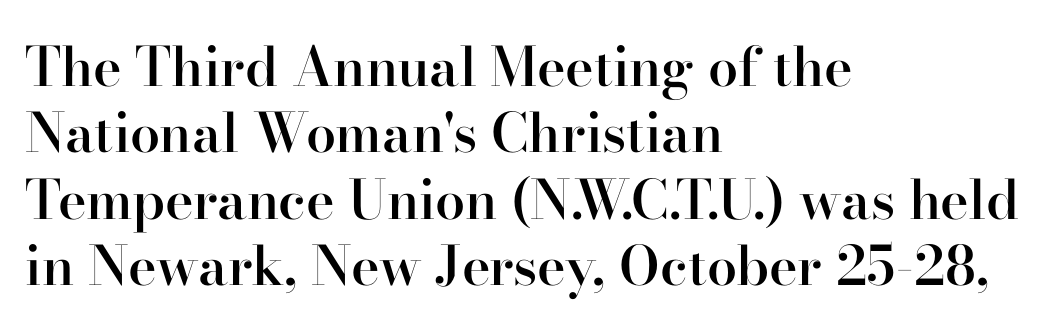
{"serif": "yes", "italic": "no", "bold": "semi", "weight": "semibold", "width": "normal", "stroke_contrast": "high", "x_height": "small", "monospaced": "no", "underline": "no", "align": "left", "line_spacing_ratio": 1.23, "letter_spacing": "normal", "letter_spacing_em": 0.0, "glyph_px": 54}
